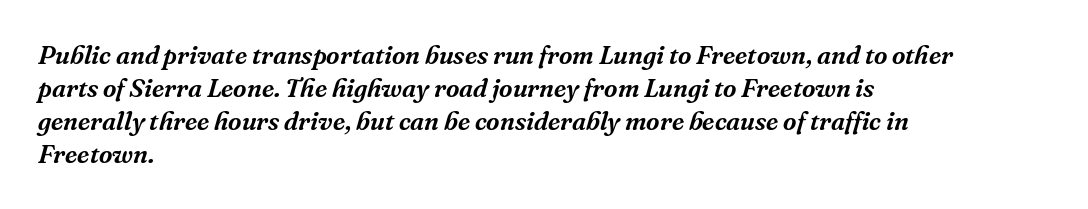
The paragraph has a hard left edge and a soft right edge. Each row of text sits above clean, open space. In terms of letterspacing, this is plain default setting. Leading matches the norm, producing a regular column. The typography opts for an oblique posture over an upright one.
